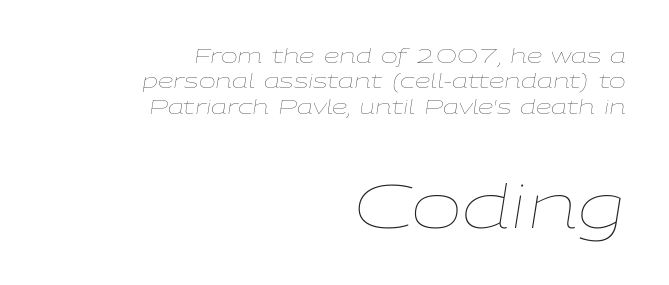
This rendering features lettering with no underline. Larger block? The one below; the one above is distinctly smaller. Proportional: the letters do not fall into vertical columns. The text carries the slant typical of an italic or oblique font.
